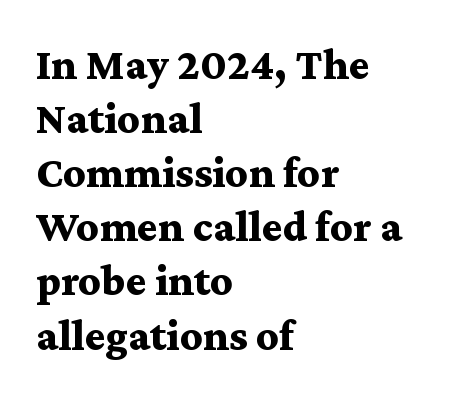
Character widths vary here, with narrow letters taking less room than wide ones. The glyphs in this specimen are seriffed. The space directly below the letters is spotless. Look at the tracking — it's just the regular setting, nothing added. Is the block centered? No — it sits flush against the left margin. As a designer I'd log this as weight 700, bold.
